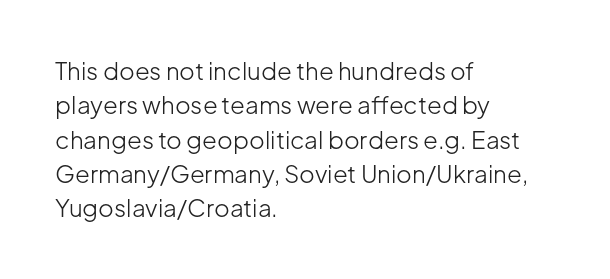
{"italic": "no", "bold": "no", "underline": "no", "align": "left", "line_spacing": "normal", "line_spacing_ratio": 1.43, "letter_spacing": "normal", "letter_spacing_em": 0.0, "glyph_px": 24}
